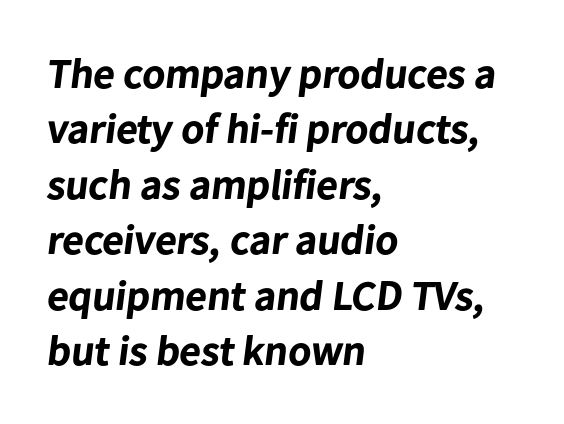
Q: Is the text bold? A: Yes.
Q: Is the typeface a serif or a sans-serif typeface? A: Sans-serif.
Q: Is the text underlined? A: No.
Q: How is the paragraph aligned? A: Left-aligned.
Q: Is the spacing between letters normal or unusually wide? A: Normal.
Q: Is the spacing between lines tight, normal or loose? A: Normal.
Q: Width (condensed, normal, or wide)? A: Normal.
Q: Stroke contrast? A: Low.
Q: x-height? A: Medium.
Q: Monospaced? A: No.
